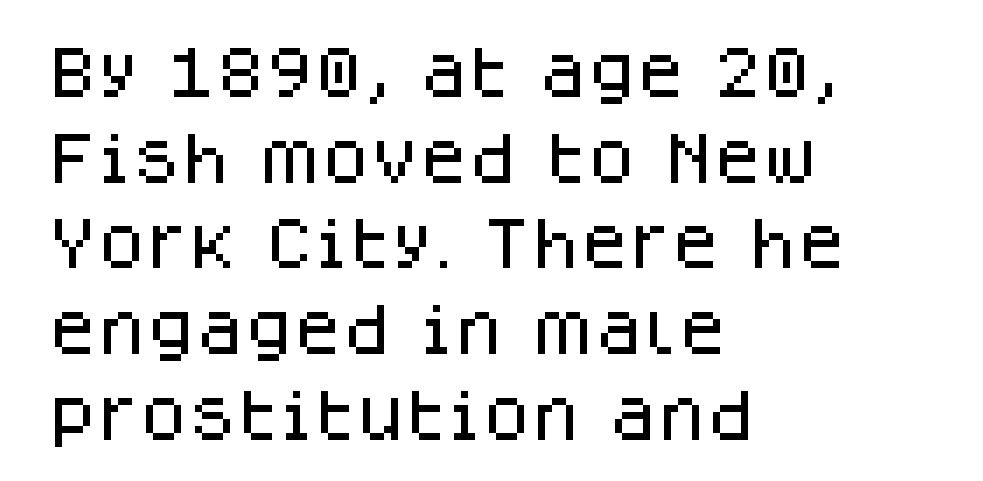
{"serif": "no", "italic": "no", "width": "normal", "stroke_contrast": "low", "x_height": "large", "monospaced": "no", "underline": "no", "align": "left", "line_spacing": "normal", "line_spacing_ratio": 1.53, "letter_spacing": "normal", "letter_spacing_em": 0.0, "glyph_px": 56}
